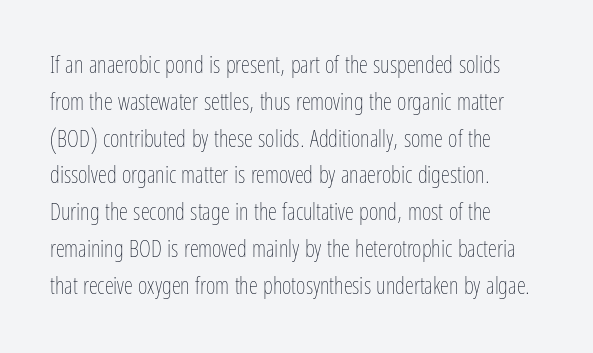
Q: Is the text bold? A: No.
Q: Is the text italic (slanted)? A: No, it is upright.
Q: Is the text underlined? A: No.
Q: How is the paragraph aligned? A: Left-aligned.
Q: Is the spacing between letters normal or unusually wide? A: Normal.
Q: Is the spacing between lines tight, normal or loose? A: Normal.
